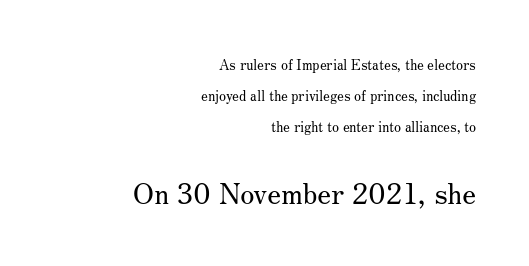
Q: Is the text bold? A: No.
Q: Is the text italic (slanted)? A: No, it is upright.
Q: Is the typeface a serif or a sans-serif typeface? A: Serif.
Q: Is the text underlined? A: No.
Q: How is the paragraph aligned? A: Right-aligned.
Q: Is the spacing between letters normal or unusually wide? A: Normal.
Q: Is the spacing between lines tight, normal or loose? A: Loose.
Q: Which block of text is set in a larger size, the first (top) or the second (bottom)? A: The second (bottom) one.
Q: Width (condensed, normal, or wide)? A: Normal.
Q: Stroke contrast? A: Medium.
Q: x-height? A: Small.
Q: Monospaced? A: No.
